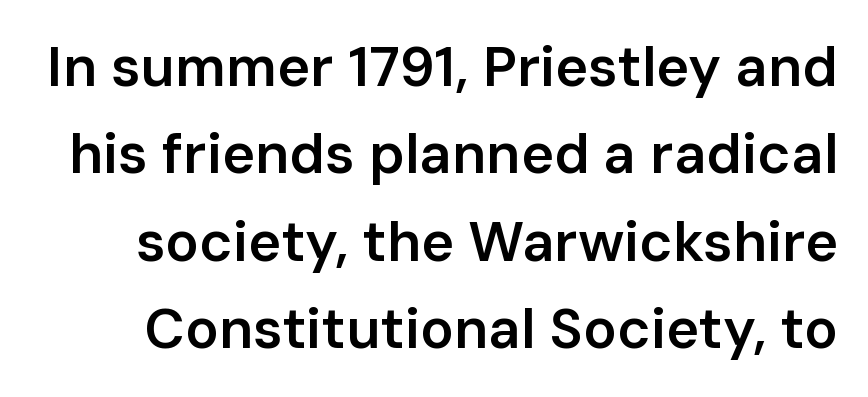
Clear beneath every line of the passage. This sample has the flowing, uneven cadence of proportional lettering. In terms of posture, this sample is upright. These lines keep a tight, regular rhythm from letter to letter.
